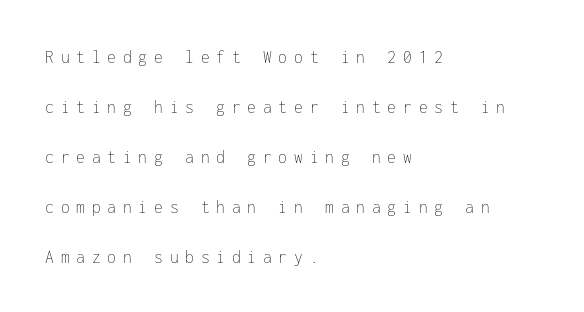
Q: Is the text bold? A: No.
Q: Is the text italic (slanted)? A: No, it is upright.
Q: Is the text underlined? A: No.
Q: How is the paragraph aligned? A: Left-aligned.
Q: Is the spacing between letters normal or unusually wide? A: Unusually wide.
Q: Is the spacing between lines tight, normal or loose? A: Loose.
